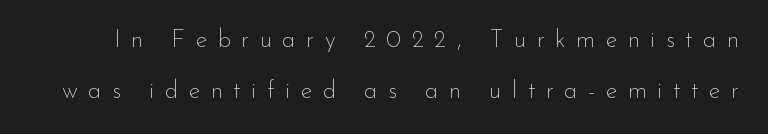
{"italic": "no", "bold": "no", "underline": "no", "line_spacing": "loose", "line_spacing_ratio": 2.13, "letter_spacing": "wide", "letter_spacing_em": 0.44, "glyph_px": 24}
